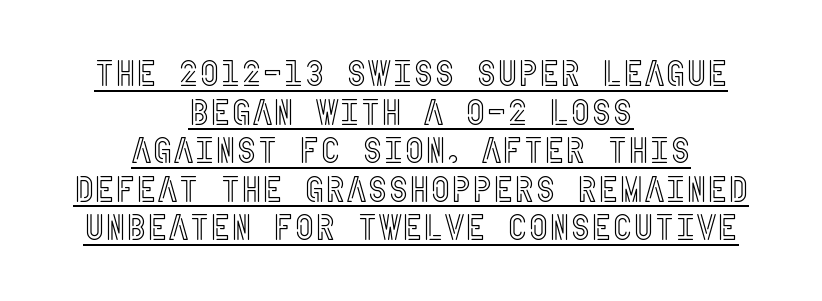
The image shows 36 px condensed type, upright; set centered, tight line spacing (1.07x), normal letter spacing, underlined; a large x-height.
